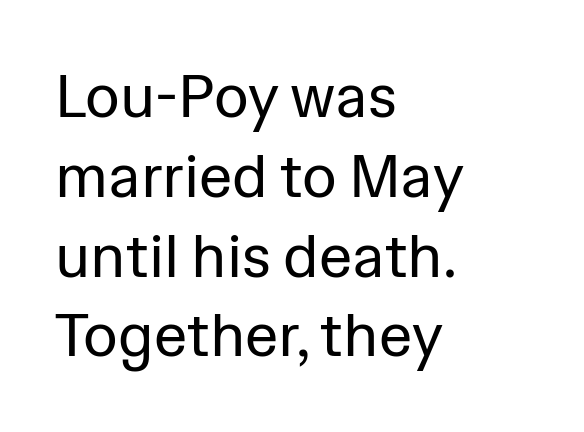
The image shows 60 px regular-weight sans-serif type, upright; set left-aligned, normal line spacing (1.33x), normal letter spacing, not underlined; low stroke contrast and a medium x-height.
